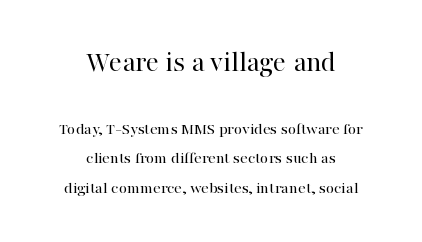
Q: Is the text bold? A: No.
Q: Is the text italic (slanted)? A: No, it is upright.
Q: Is the typeface a serif or a sans-serif typeface? A: Serif.
Q: Is the text underlined? A: No.
Q: How is the paragraph aligned? A: Centered.
Q: Is the spacing between letters normal or unusually wide? A: Normal.
Q: Which block of text is set in a larger size, the first (top) or the second (bottom)? A: The first (top) one.
Q: Width (condensed, normal, or wide)? A: Normal.
Q: Stroke contrast? A: High.
Q: x-height? A: Medium.
Q: Monospaced? A: No.
